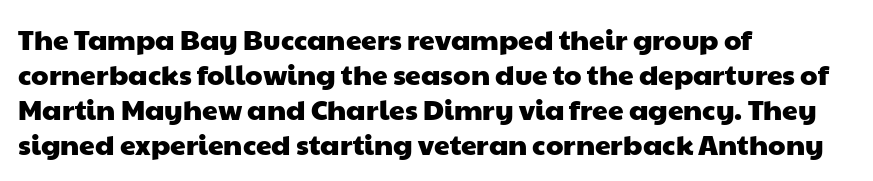
The image shows 28 px wide sans-serif type; set left-aligned, normal line spacing (1.25x), normal letter spacing, not underlined; low stroke contrast and a medium x-height.
